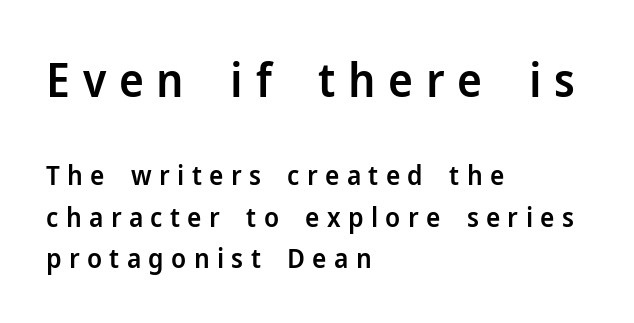
Q: Is the text bold? A: Semi-bold.
Q: Is the text italic (slanted)? A: No, it is upright.
Q: Is the typeface a serif or a sans-serif typeface? A: Sans-serif.
Q: Is the text underlined? A: No.
Q: How is the paragraph aligned? A: Left-aligned.
Q: Is the spacing between letters normal or unusually wide? A: Unusually wide.
Q: Is the spacing between lines tight, normal or loose? A: Normal.
Q: Which block of text is set in a larger size, the first (top) or the second (bottom)? A: The first (top) one.
Q: Width (condensed, normal, or wide)? A: Normal.
Q: Stroke contrast? A: Low.
Q: x-height? A: Medium.
Q: Monospaced? A: No.
